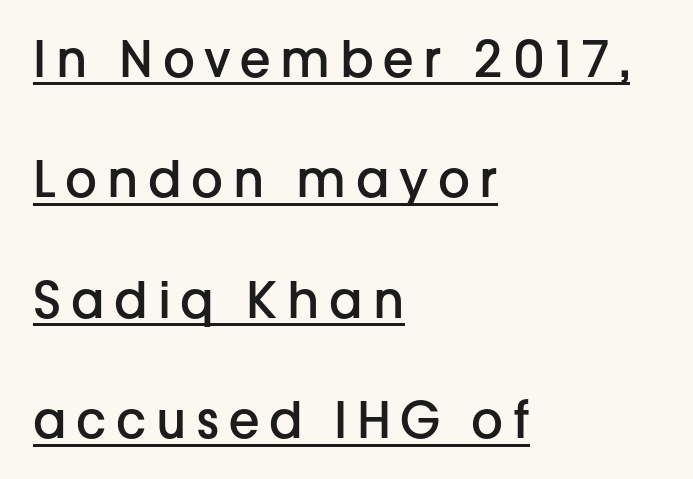
{"serif": "no", "italic": "no", "bold": "semi", "weight": "semibold", "width": "normal", "stroke_contrast": "low", "x_height": "medium", "monospaced": "no", "underline": "yes", "align": "left", "line_spacing": "loose", "line_spacing_ratio": 2.41, "glyph_px": 50}
